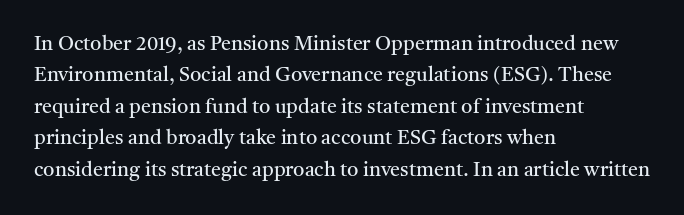
The image shows 20 px text type, upright; set left-aligned, normal line spacing (1.57x), normal letter spacing, not underlined.
